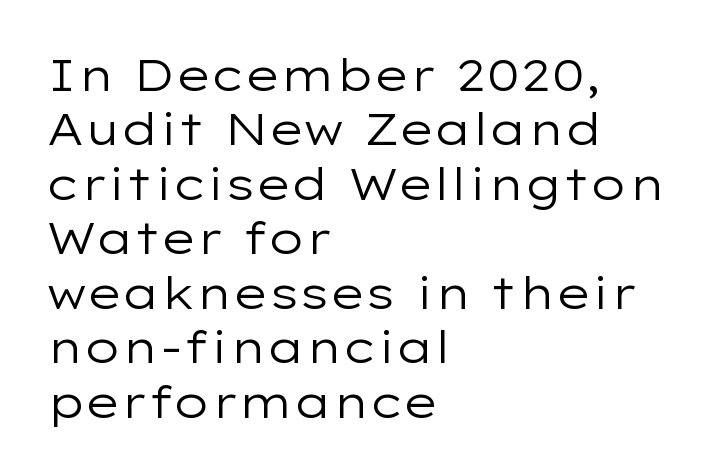
The image shows 45 px regular-weight, wide sans-serif type, upright; set left-aligned, line spacing 1.21x, normal letter spacing, not underlined; low stroke contrast and a medium x-height.
